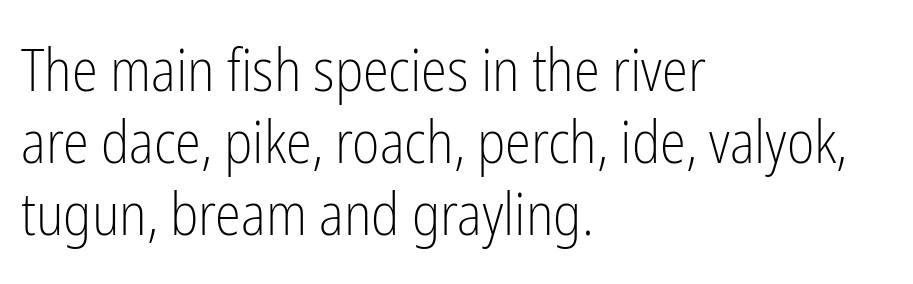
The image shows 59 px light, condensed sans-serif type, upright; set left-aligned, line spacing 1.22x, normal letter spacing, not underlined; low stroke contrast and a medium x-height.
